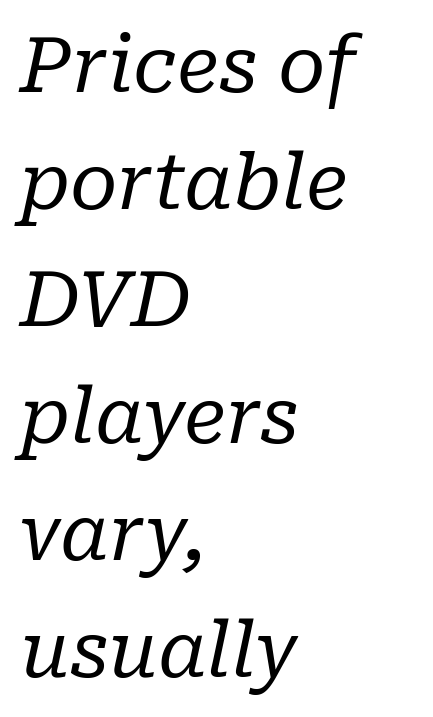
Compared with a typical body face, this is equally light or lighter still. The text carries the slant typical of an italic or oblique font. Students, observe: this is what conventionally led text looks like. Note the varied advance widths — an 'i' is clearly narrower than an 'm'. The setting favours the left margin, as ordinary paragraphs usually do.
